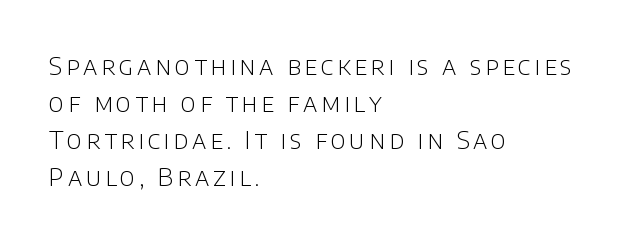
It's the straight-up-and-down kind of type. Compared with typical paragraphs, the rows here are spaced about the same. All the whitespace from short lines collects on the right. Weight: in the light-to-regular range. Underline: absent.
